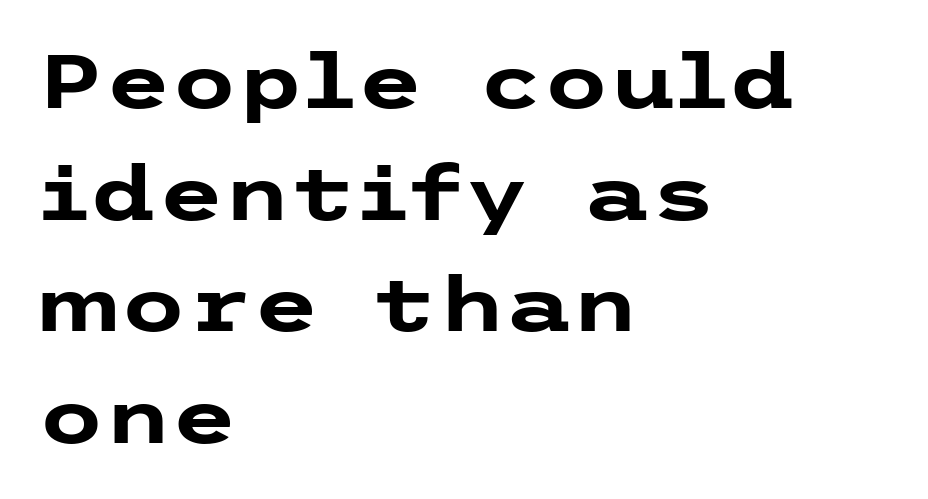
Q: Is the text bold? A: Yes.
Q: Is the text italic (slanted)? A: No, it is upright.
Q: Is the typeface a serif or a sans-serif typeface? A: Sans-serif.
Q: Is the text underlined? A: No.
Q: How is the paragraph aligned? A: Left-aligned.
Q: Is the spacing between letters normal or unusually wide? A: Normal.
Q: Is the spacing between lines tight, normal or loose? A: Normal.
Q: Width (condensed, normal, or wide)? A: Wide.
Q: Stroke contrast? A: Low.
Q: x-height? A: Medium.
